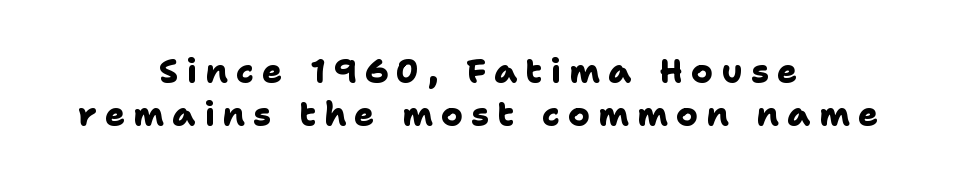
{"serif": "no", "bold": "yes", "weight": "heavy", "width": "normal", "stroke_contrast": "low", "x_height": "medium", "monospaced": "no", "underline": "no", "align": "center", "line_spacing": "normal", "line_spacing_ratio": 1.3, "letter_spacing": "wide", "letter_spacing_em": 0.25, "glyph_px": 33}
